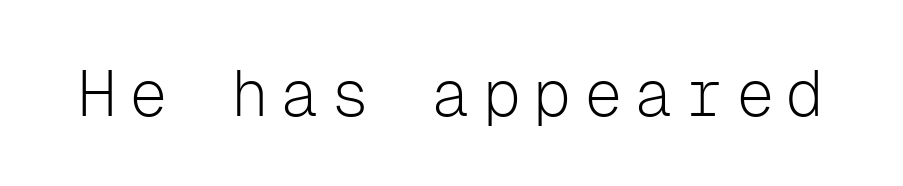
The image shows 64 px light sans-serif type, upright, monospaced; set not underlined; low stroke contrast and a medium x-height.
